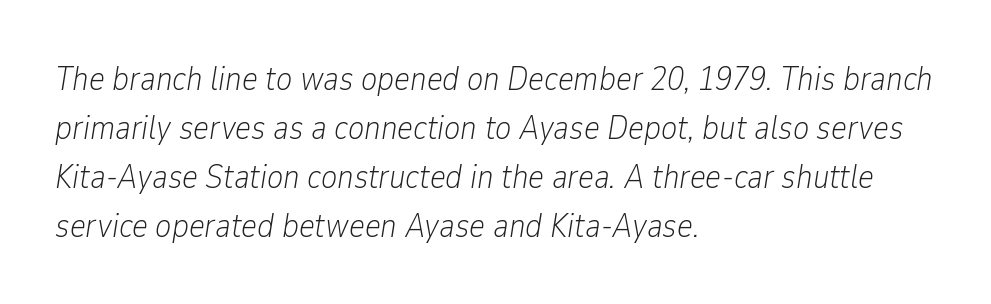
The designer left line spacing at the default. There's an unmistakable incline to the writing here. Think of a printed novel: that variable character pitch is what you see here. Each line starts at the same left margin while the right side varies.
